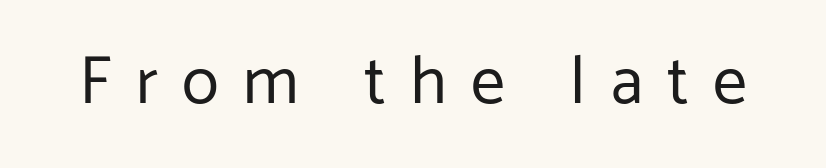
Heaviness? Minimal to ordinary, like unemphasized prose. The passage shown is typed in a proportional face where columns would drift. The typeface chosen for these lines omits serifs. The type sits square on the baseline with zero lean.
